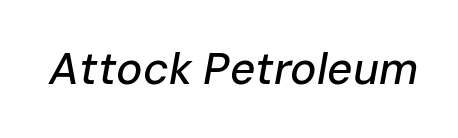
A typesetter would call this proportional, since set widths differ per character. Descenders are the only things crossing below the line. The whole block is typeset with a tilt. The passage shown has conventional tracking throughout.
